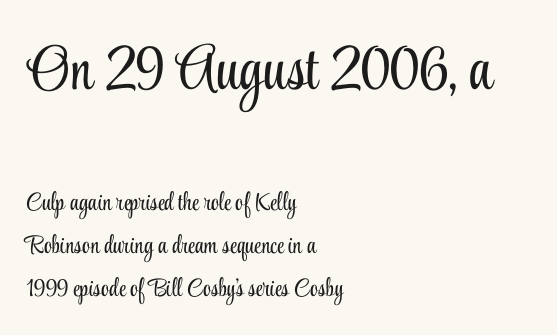
Serifs: yes, visible at the terminals of the letterforms. Bare-footed words on every line. The rendering shrinks the type as you move from the upper chunk to the lower.
